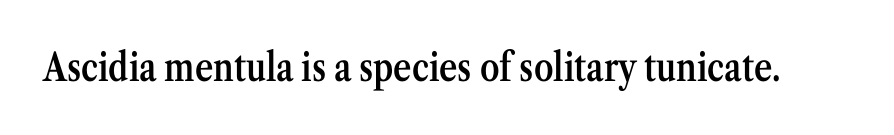
Its strokes are somewhat broadened, the hallmark of semibold type. Posture: upright roman. Each letter keeps its own natural width here, so spacing adapts to shape. The typeface chosen for these lines features serifs. What stands out about the letter spacing? Nothing — it is the standard amount.
